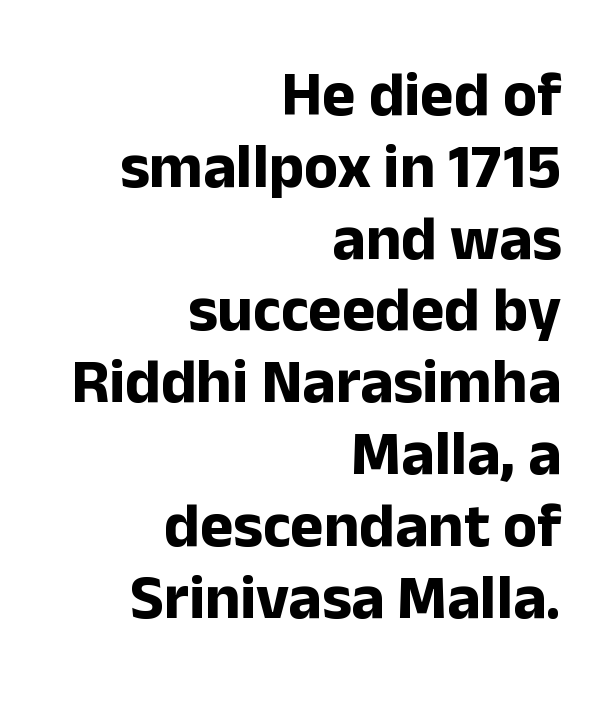
The image shows 63 px bold sans-serif type, upright; set right-aligned, tight line spacing (1.14x), normal letter spacing, not underlined; low stroke contrast and a medium x-height.
